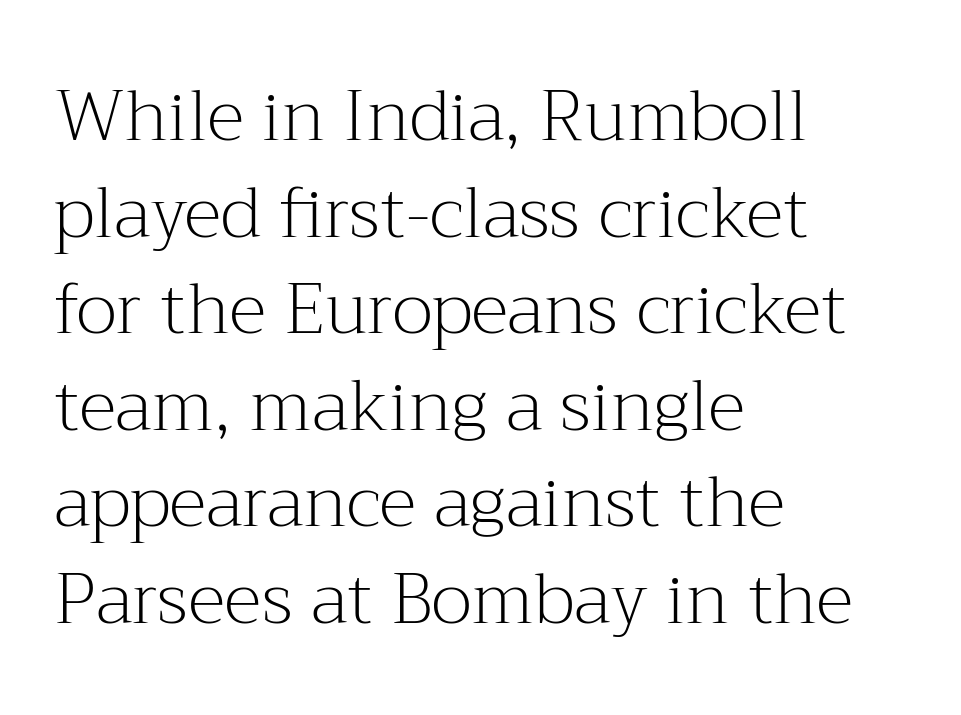
The image shows 71 px light serif type, upright; set left-aligned, normal line spacing (1.36x), normal letter spacing, not underlined; medium stroke contrast and a medium x-height.
